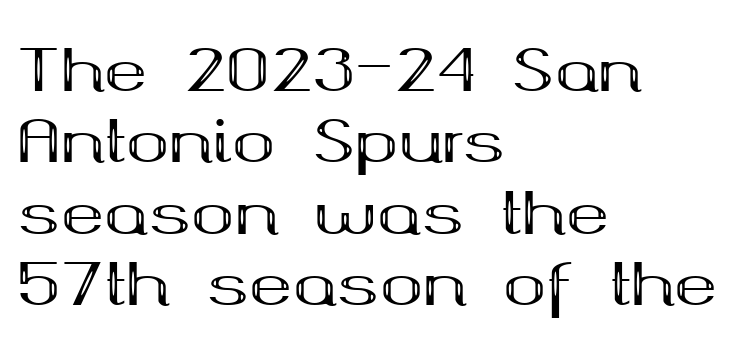
The image shows 58 px bold, wide serif type, upright; set left-aligned, line spacing 1.23x, normal letter spacing, not underlined; medium stroke contrast and a medium x-height.
